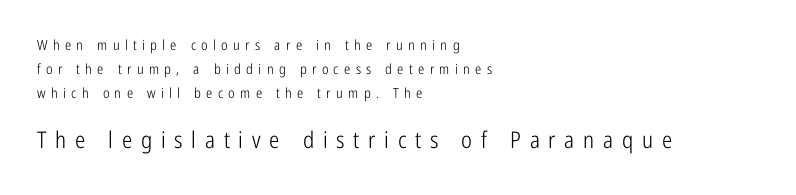
The cut favours lightness, reaching ordinary text weight at its darkest. Casual observation: everything's shoved over to the left. Unlike italic type, these characters show no tilt at all. Which chunk is bigger? The second one — the bottom block dwarfs the top.
